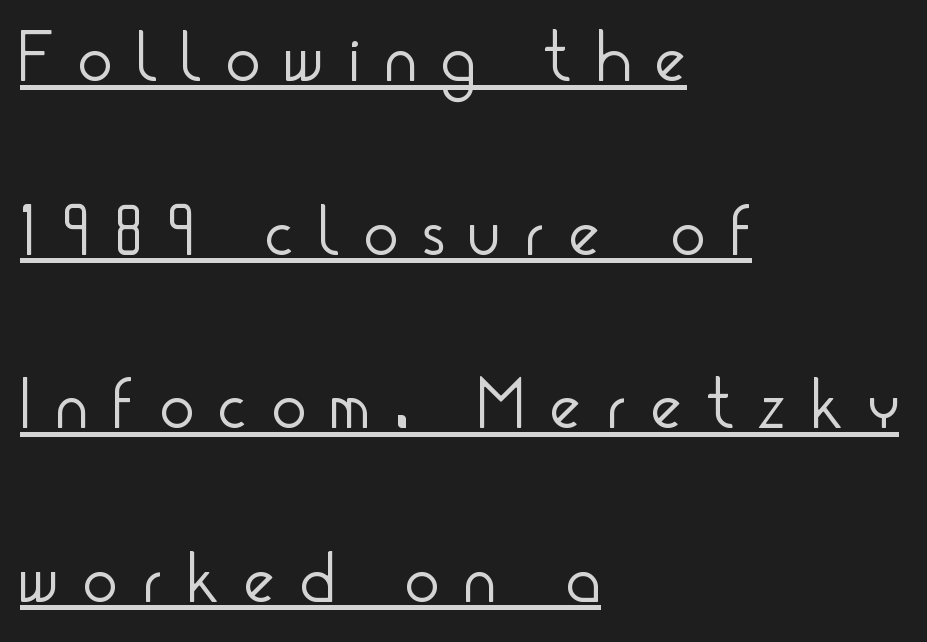
The image shows 72 px light, condensed sans-serif type, upright; set left-aligned, loose line spacing (2.41x), unusually wide letter spacing (+0.36 em), underlined; low stroke contrast and a small x-height.
